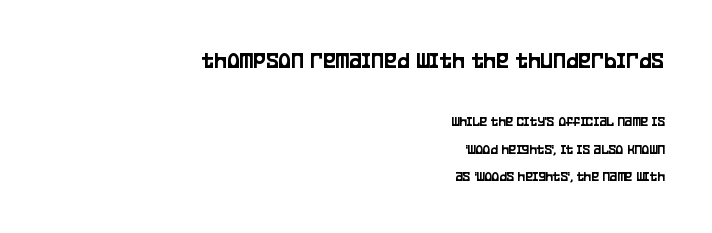
Characters follow at the spacing the type designer built in. No word sits above an underline. The setting favours the right margin, as signatures and pull-quotes sometimes do. In terms of posture, this sample is upright.
